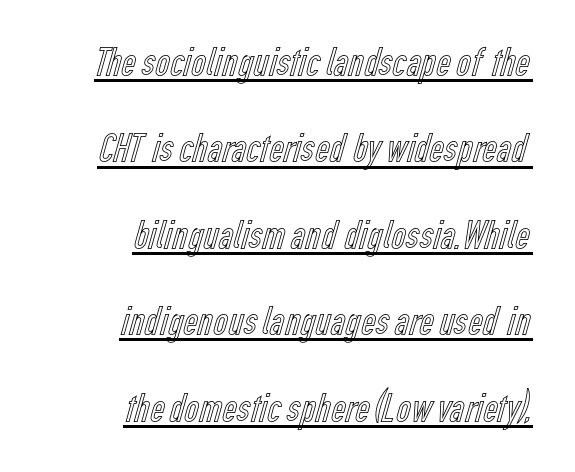
The image shows 40 px condensed type; set right-aligned, loose line spacing (2.16x), normal letter spacing, underlined; a medium x-height.
